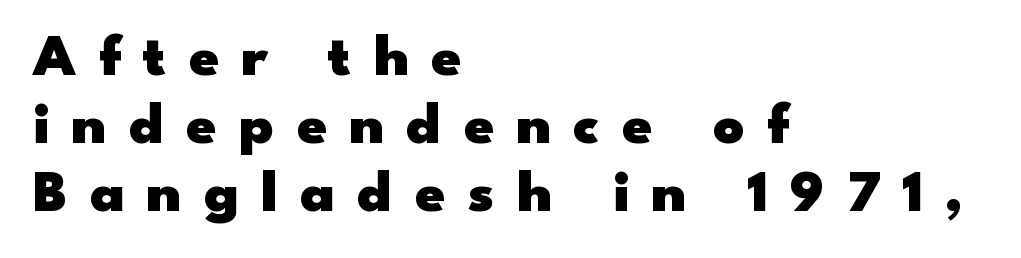
Q: Is the text bold? A: Yes.
Q: Is the text italic (slanted)? A: No, it is upright.
Q: Is the typeface a serif or a sans-serif typeface? A: Sans-serif.
Q: Is the text underlined? A: No.
Q: How is the paragraph aligned? A: Left-aligned.
Q: Is the spacing between letters normal or unusually wide? A: Unusually wide.
Q: Is the spacing between lines tight, normal or loose? A: Tight.
Q: Width (condensed, normal, or wide)? A: Wide.
Q: Stroke contrast? A: Low.
Q: x-height? A: Small.
Q: Monospaced? A: No.
